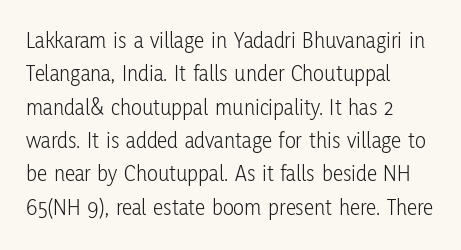
Q: Is the text bold? A: No.
Q: Is the text italic (slanted)? A: No, it is upright.
Q: Is the text underlined? A: No.
Q: How is the paragraph aligned? A: Left-aligned.
Q: Is the spacing between letters normal or unusually wide? A: Normal.
Q: Is the spacing between lines tight, normal or loose? A: Normal.
